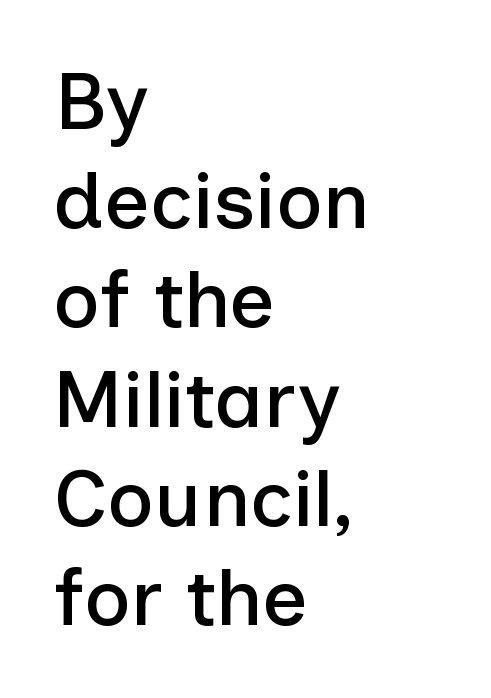
{"serif": "no", "italic": "no", "width": "normal", "stroke_contrast": "low", "x_height": "medium", "monospaced": "no", "underline": "no", "align": "left", "line_spacing_ratio": 1.24, "letter_spacing": "normal", "letter_spacing_em": 0.0, "glyph_px": 80}
